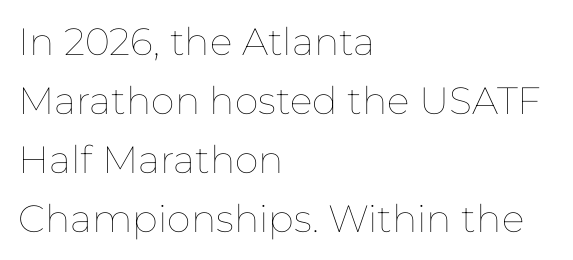
Q: Is the text bold? A: No.
Q: Is the text italic (slanted)? A: No, it is upright.
Q: Is the text underlined? A: No.
Q: How is the paragraph aligned? A: Left-aligned.
Q: Is the spacing between letters normal or unusually wide? A: Normal.
Q: Is the spacing between lines tight, normal or loose? A: Normal.
Q: Width (condensed, normal, or wide)? A: Normal.
Q: Stroke contrast? A: Low.
Q: x-height? A: Medium.
Q: Monospaced? A: No.
